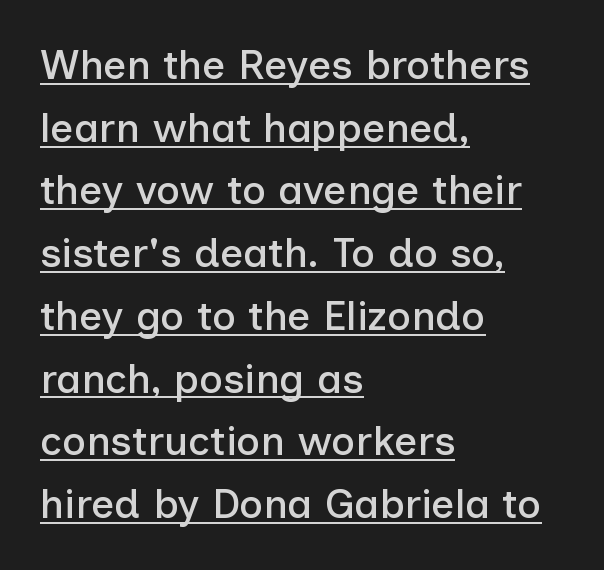
The image shows 41 px sans-serif type, upright; set left-aligned, normal line spacing (1.53x), normal letter spacing, underlined; low stroke contrast and a medium x-height.
